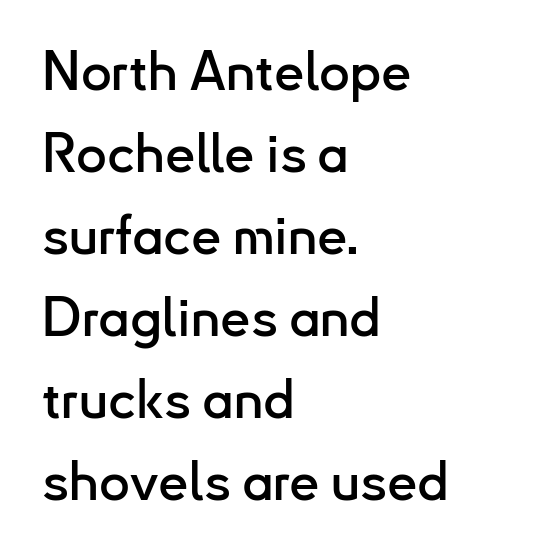
Ascenders rise straight up at ninety degrees. Line starts are locked; line ends wander. This rendering features lettering with no underline. A typesetter would label this face a sans. Honestly, the row spacing looks completely unremarkable.
